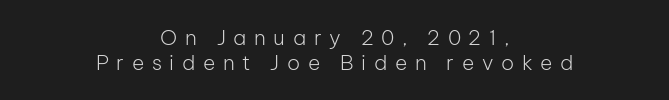
Q: Is the text bold? A: No.
Q: Is the text italic (slanted)? A: No, it is upright.
Q: Is the text underlined? A: No.
Q: How is the paragraph aligned? A: Centered.
Q: Is the spacing between letters normal or unusually wide? A: Unusually wide.
